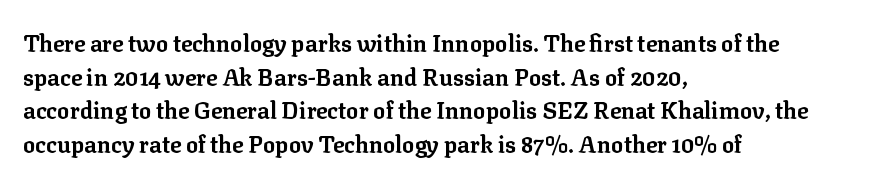
{"italic": "no", "bold": "yes", "underline": "no", "align": "left", "line_spacing": "normal", "line_spacing_ratio": 1.46, "letter_spacing": "normal", "letter_spacing_em": 0.0, "glyph_px": 23}
